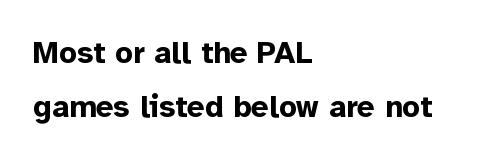
Q: Is the text bold? A: Yes.
Q: Is the text italic (slanted)? A: No, it is upright.
Q: Is the typeface a serif or a sans-serif typeface? A: Sans-serif.
Q: Is the text underlined? A: No.
Q: How is the paragraph aligned? A: Left-aligned.
Q: Is the spacing between letters normal or unusually wide? A: Normal.
Q: Width (condensed, normal, or wide)? A: Normal.
Q: Stroke contrast? A: Low.
Q: x-height? A: Medium.
Q: Monospaced? A: No.
